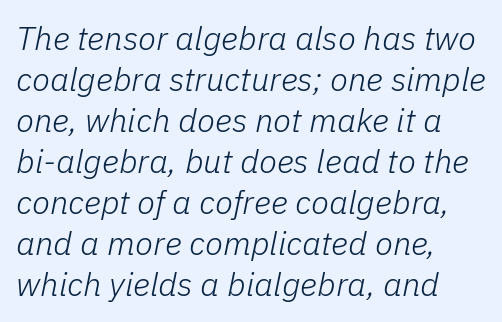
{"italic": "yes", "lean": "right", "slant_degrees": 11, "bold": "no", "weight": "light", "width": "normal", "stroke_contrast": "low", "x_height": "medium", "monospaced": "no", "underline": "no", "align": "left", "line_spacing_ratio": 1.24, "letter_spacing": "normal", "letter_spacing_em": 0.0, "glyph_px": 33}
